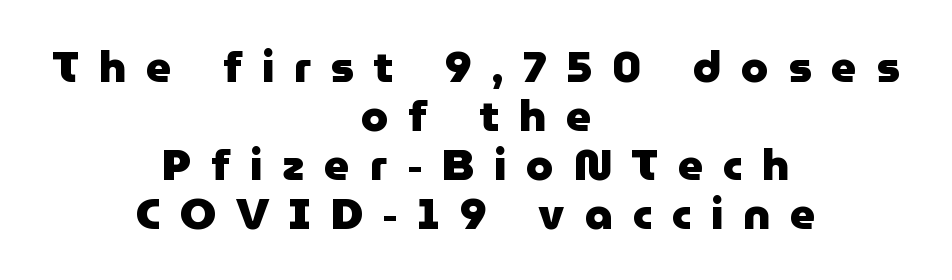
The image shows 44 px heavy sans-serif type, upright; set centered, tight line spacing (1.11x), unusually wide letter spacing (+0.45 em), not underlined; low stroke contrast and a medium x-height.
